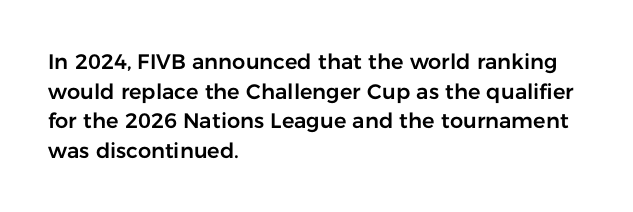
The image shows 21 px text type, upright; set left-aligned, normal line spacing (1.41x), normal letter spacing, not underlined.
